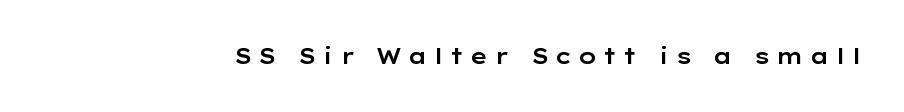
You can tell it's not italic because the verticals are truly vertical. The gap between lines stays unmarked. Display-style spreading of the glyphs; the letterfit is very open.
